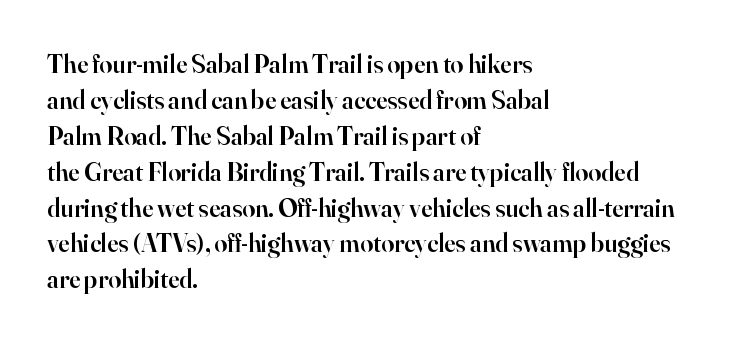
Q: Is the text bold? A: Semi-bold.
Q: Is the text italic (slanted)? A: No, it is upright.
Q: Is the text underlined? A: No.
Q: How is the paragraph aligned? A: Left-aligned.
Q: Is the spacing between letters normal or unusually wide? A: Normal.
Q: Is the spacing between lines tight, normal or loose? A: Normal.
